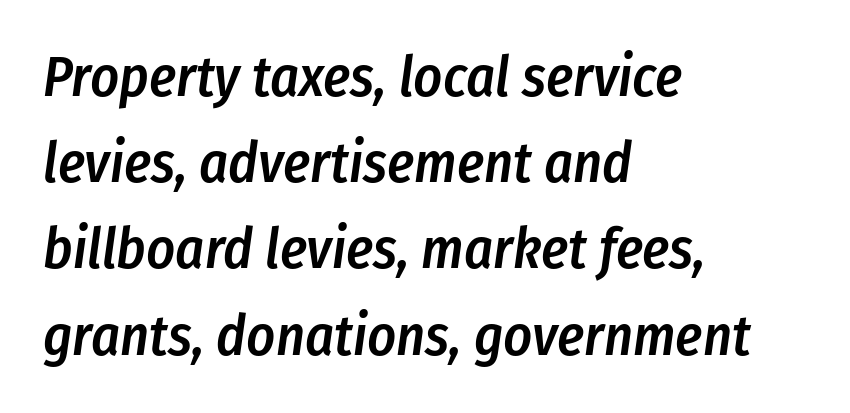
{"italic": "yes", "lean": "right", "slant_degrees": 8, "bold": "semi", "weight": "semibold", "width": "condensed", "stroke_contrast": "low", "x_height": "medium", "monospaced": "no", "underline": "no", "align": "left", "line_spacing": "normal", "line_spacing_ratio": 1.54, "letter_spacing": "normal", "letter_spacing_em": 0.0, "glyph_px": 56}
